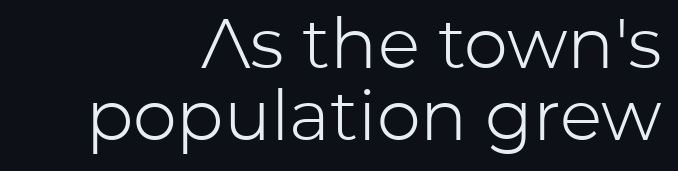
Q: Is the text bold? A: No.
Q: Is the text italic (slanted)? A: No, it is upright.
Q: Is the typeface a serif or a sans-serif typeface? A: Sans-serif.
Q: Is the text underlined? A: No.
Q: How is the paragraph aligned? A: Right-aligned.
Q: Is the spacing between letters normal or unusually wide? A: Normal.
Q: Is the spacing between lines tight, normal or loose? A: Tight.
Q: Width (condensed, normal, or wide)? A: Normal.
Q: Stroke contrast? A: Low.
Q: x-height? A: Medium.
Q: Monospaced? A: No.
